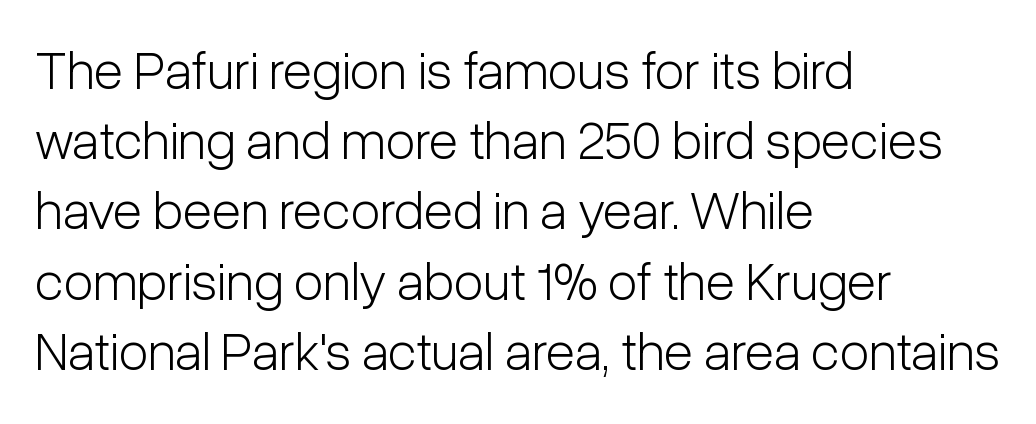
You could not count columns in this text — the font is proportionally spaced. No italicization has been applied; the sample stays upright. Each word holds together tightly as a unit, with standard inter-letter gaps. This rendering employs a face without finishing strokes, i.e., a sans-serif. The font sits on the lighter half of the weight spectrum, regular included. This block has exactly the height ordinary leading produces.
